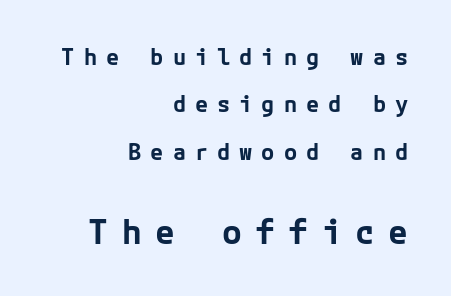
{"serif": "no", "italic": "no", "bold": "yes", "weight": "bold", "width": "normal", "stroke_contrast": "low", "x_height": "medium", "underline": "no", "align": "right", "line_spacing": "loose", "line_spacing_ratio": 2.15, "letter_spacing": "wide", "letter_spacing_em": 0.41, "larger_block": "second", "size_ratio": 1.5, "glyph_px": 33}
